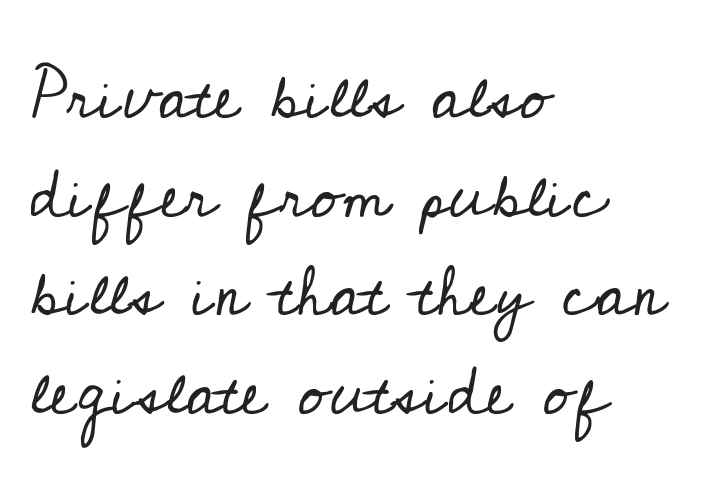
{"serif": "yes", "bold": "no", "weight": "regular", "width": "normal", "stroke_contrast": "low", "x_height": "small", "monospaced": "no", "underline": "no", "align": "left", "line_spacing": "normal", "line_spacing_ratio": 1.43, "letter_spacing": "normal", "letter_spacing_em": 0.0, "glyph_px": 69}
